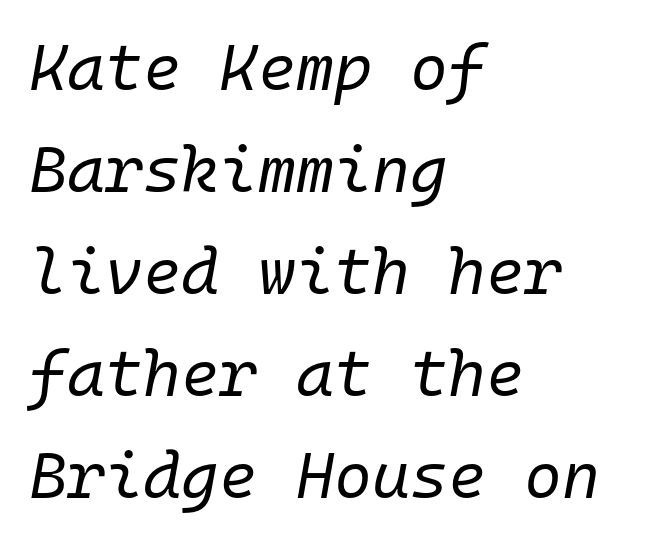
Each letter, wide or thin by design, is forced into the same width here. Caption: standard tracking, unaltered. Emphasis-style slanted type is in use. The rows are spaced the way most documents space them. Compared with a centered layout, this one pins lines to the left instead. Summary of weight: not heavy and not bold.
